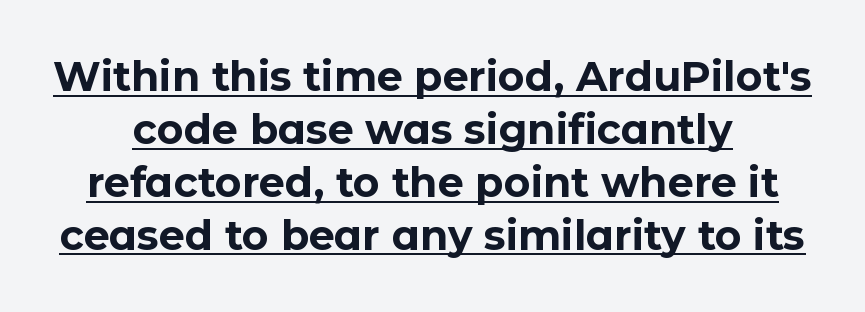
A continuous stroke trails under the words, as in a hyperlink. The face used here has the dense, thick strokes of a bold. Standard letterfit; no display-style spreading of the glyphs. This is the regular roman posture of the typeface. Nope, no serifs anywhere on these letters. The lines sit at an ordinary, default distance from one another.
